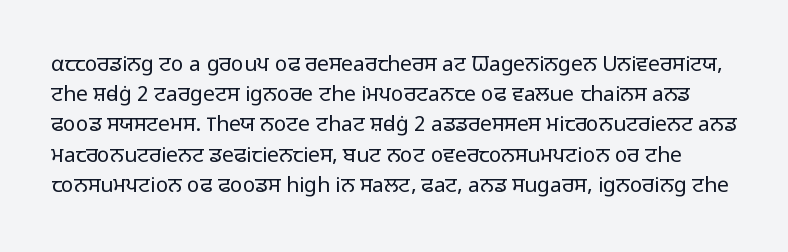
{"italic": "no", "bold": "no", "underline": "no", "line_spacing": "normal", "line_spacing_ratio": 1.44, "letter_spacing": "normal", "letter_spacing_em": 0.0, "glyph_px": 21}
